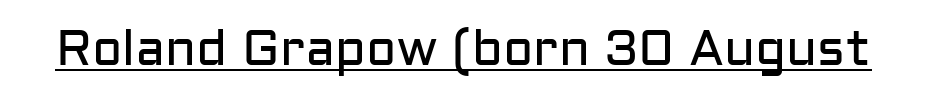
The image shows 50 px regular-weight sans-serif type, upright; set normal letter spacing, underlined; low stroke contrast and a medium x-height.
